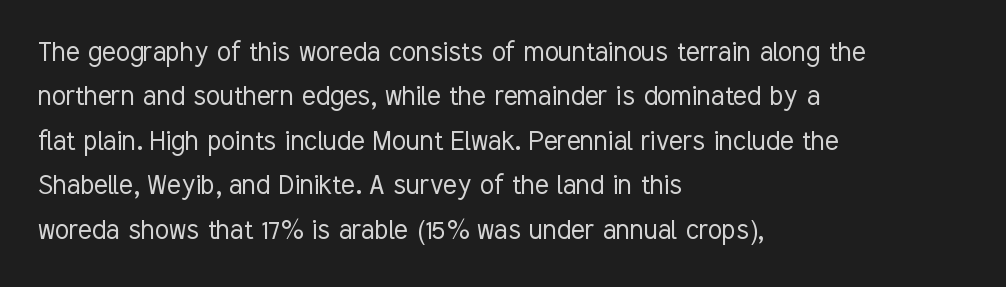
Q: Is the text bold? A: No.
Q: Is the text italic (slanted)? A: No, it is upright.
Q: Is the typeface a serif or a sans-serif typeface? A: Sans-serif.
Q: Is the text underlined? A: No.
Q: How is the paragraph aligned? A: Left-aligned.
Q: Is the spacing between letters normal or unusually wide? A: Normal.
Q: Is the spacing between lines tight, normal or loose? A: Normal.
Q: Width (condensed, normal, or wide)? A: Condensed.
Q: Stroke contrast? A: Low.
Q: x-height? A: Medium.
Q: Monospaced? A: No.
